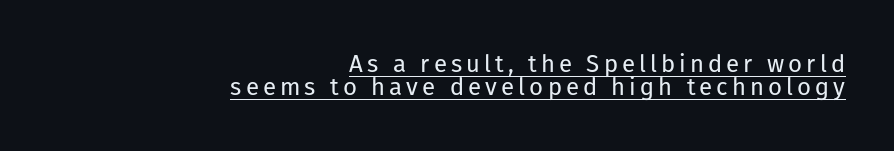
The image shows 24 px text type, upright; set right-aligned, tight line spacing (0.95x), underlined.
